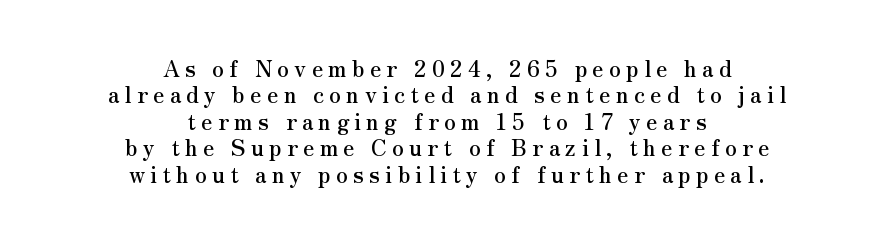
Quick note: underline off. Where is the straight margin? There isn't one; the lines are centered. The specimen reads as upright at a glance. There is plenty of visible air inserted between adjacent glyphs.
